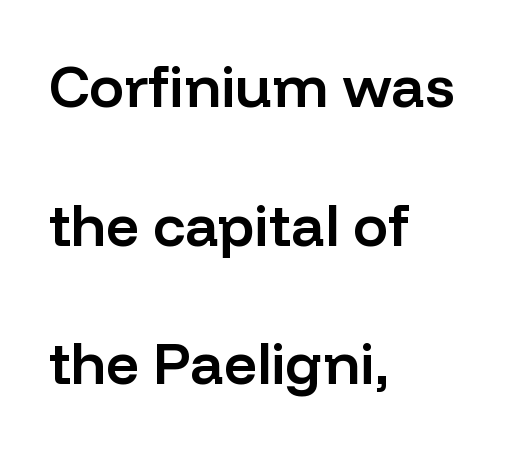
Q: Is the text bold? A: Semi-bold.
Q: Is the text italic (slanted)? A: No, it is upright.
Q: Is the typeface a serif or a sans-serif typeface? A: Sans-serif.
Q: Is the text underlined? A: No.
Q: How is the paragraph aligned? A: Left-aligned.
Q: Is the spacing between letters normal or unusually wide? A: Normal.
Q: Is the spacing between lines tight, normal or loose? A: Loose.
Q: Width (condensed, normal, or wide)? A: Normal.
Q: Stroke contrast? A: Low.
Q: x-height? A: Medium.
Q: Monospaced? A: No.
